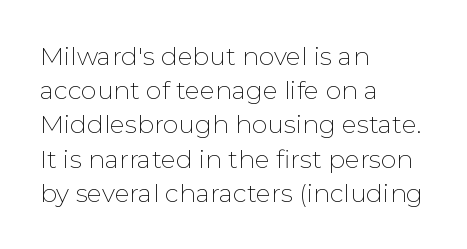
The image shows 25 px text type, upright; set left-aligned, normal line spacing (1.37x), normal letter spacing, not underlined.
